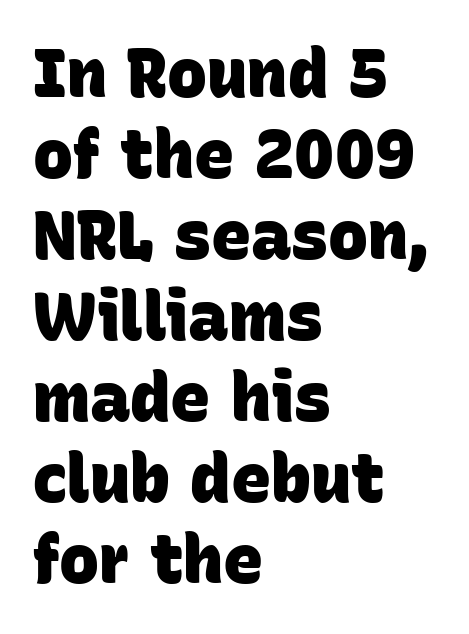
The image shows 67 px heavy sans-serif type; set left-aligned, line spacing 1.21x, normal letter spacing, not underlined; low stroke contrast and a large x-height.
